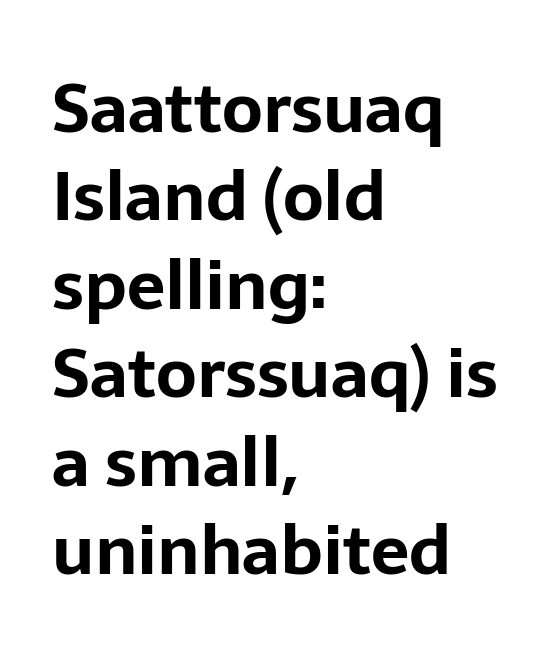
Font category for this specimen: sans-serif. How would I describe the line gaps? Plain and ordinary. The line texture is even and compact thanks to regular tracking. Line starts are locked; line ends wander. The rendering uses natural spacing where letterforms have individual widths.
